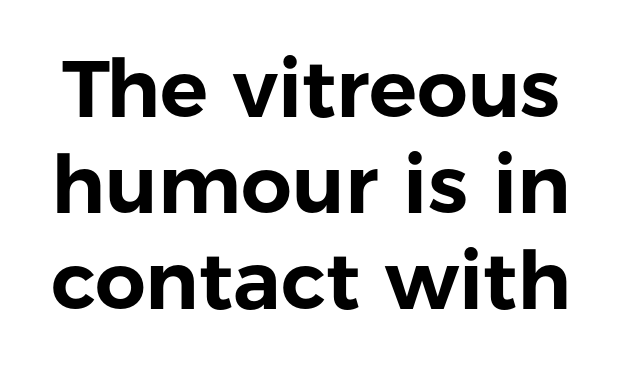
Here the designer chose a conventional face with non-uniform glyph widths. The glyphs are unaccompanied by any horizontal stroke below them. These lines were composed using upright roman letters. The designer went with a sans here, leaving each stem footless. Glyph-to-glyph distance matches everyday printed text.
